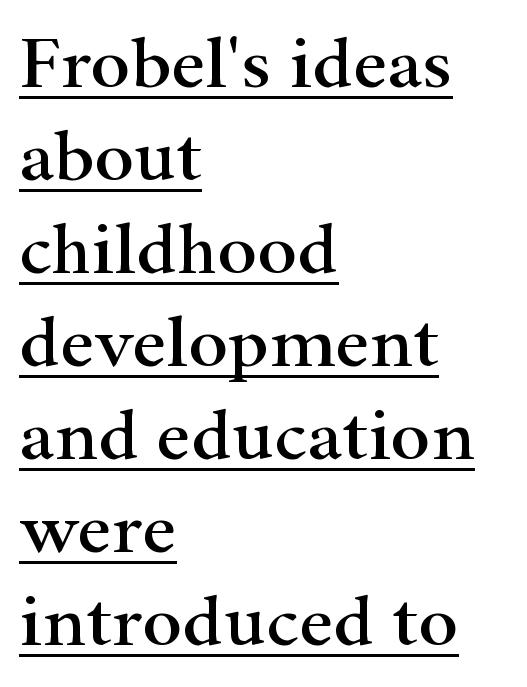
Default kerning and tracking; the words read as compact shapes. The typesetter has applied underlining to the passage shown. The specimen reads as upright at a glance. These lines are set flush left with a ragged right edge. Each letter keeps its own natural width here, so spacing adapts to shape. The passage shown is typeset with a serif family.
